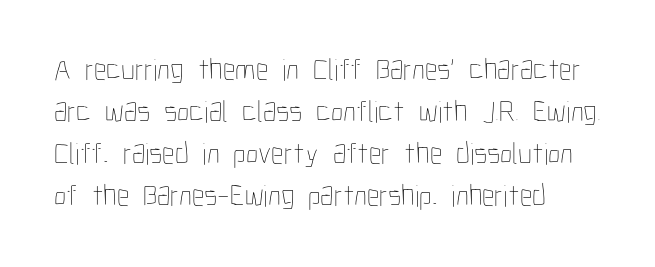
The passage shown has conventional tracking throughout. The typesetter chose a ragged-right arrangement here. These glyphs show unthickened strokes, regular width or finer. A typesetter would call this proportional, since set widths differ per character. Lines of text with bare space underneath. Compared with typical paragraphs, the rows here are spaced about the same.
